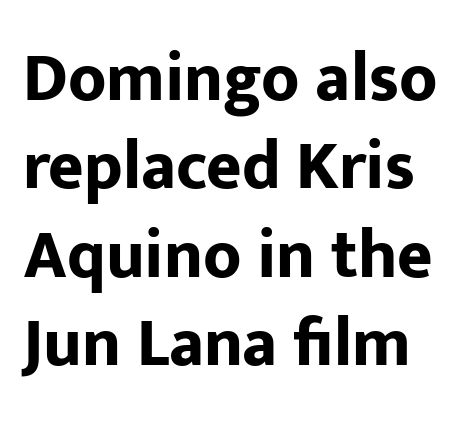
Q: Is the text bold? A: Yes.
Q: Is the text italic (slanted)? A: No, it is upright.
Q: Is the typeface a serif or a sans-serif typeface? A: Sans-serif.
Q: Is the text underlined? A: No.
Q: Is the spacing between letters normal or unusually wide? A: Normal.
Q: Is the spacing between lines tight, normal or loose? A: Normal.
Q: Width (condensed, normal, or wide)? A: Normal.
Q: Stroke contrast? A: Low.
Q: x-height? A: Medium.
Q: Monospaced? A: No.
